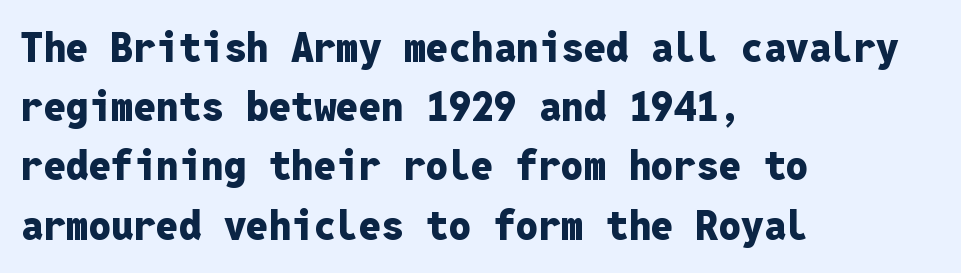
The image shows 40 px heavy sans-serif type, upright, monospaced; set left-aligned, normal line spacing (1.48x), normal letter spacing, not underlined; low stroke contrast and a medium x-height.
